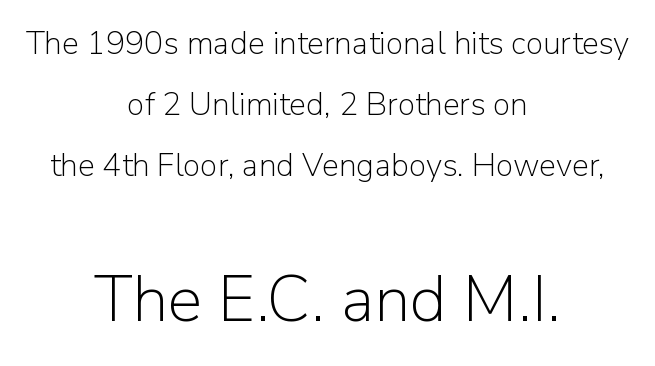
{"serif": "no", "italic": "no", "bold": "no", "weight": "light", "width": "normal", "stroke_contrast": "low", "x_height": "medium", "monospaced": "no", "underline": "no", "align": "center", "line_spacing": "loose", "line_spacing_ratio": 1.9, "letter_spacing": "normal", "letter_spacing_em": 0.0, "larger_block": "second", "size_ratio": 2.03, "glyph_px": 65}
